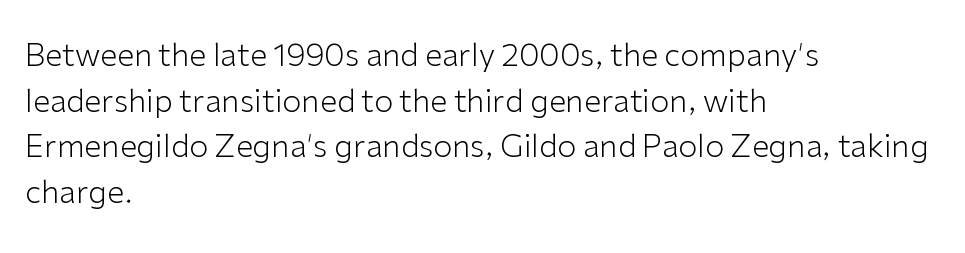
The image shows 31 px light sans-serif type, upright; set left-aligned, normal line spacing (1.47x), normal letter spacing, not underlined; low stroke contrast and a medium x-height.
